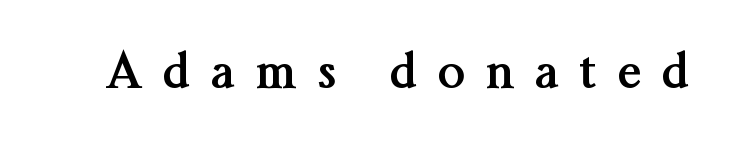
The rendering uses natural spacing where letterforms have individual widths. I'd call this a serif setting — the letters wear small feet. Here the glyphs are tracked loosely, breaking word shapes into spaced letters. On the weight axis this lands at bold, roughly 700.
